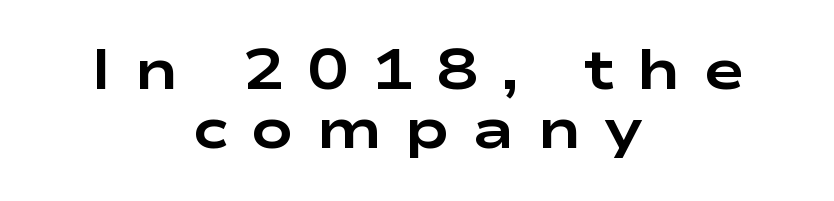
{"serif": "no", "italic": "no", "bold": "yes", "weight": "bold", "width": "wide", "stroke_contrast": "low", "x_height": "medium", "monospaced": "no", "underline": "no", "align": "center", "line_spacing": "tight", "line_spacing_ratio": 1.06, "letter_spacing": "wide", "letter_spacing_em": 0.4, "glyph_px": 56}
